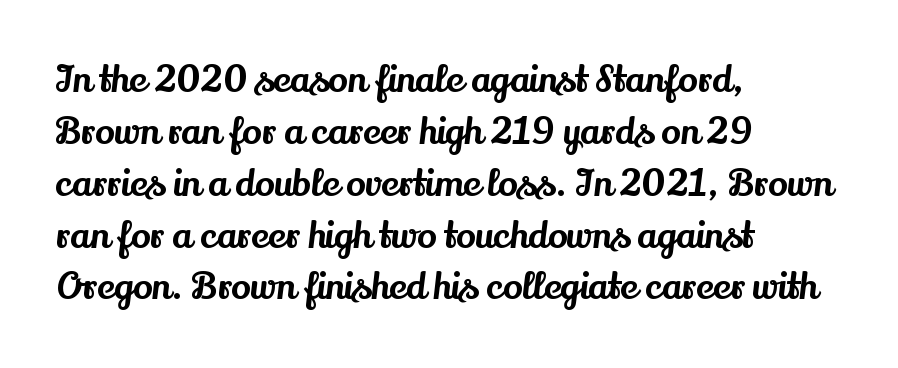
Q: Is the text italic (slanted)? A: Yes.
Q: Is the typeface a serif or a sans-serif typeface? A: Serif.
Q: Is the text underlined? A: No.
Q: How is the paragraph aligned? A: Left-aligned.
Q: Is the spacing between letters normal or unusually wide? A: Normal.
Q: Is the spacing between lines tight, normal or loose? A: Normal.
Q: Width (condensed, normal, or wide)? A: Normal.
Q: Stroke contrast? A: Medium.
Q: x-height? A: Small.
Q: Monospaced? A: No.
